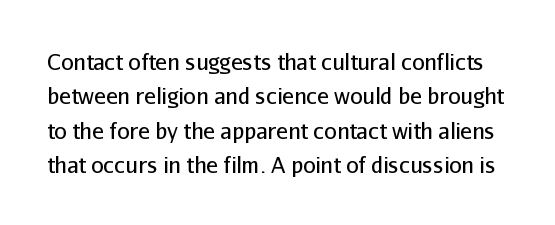
{"italic": "no", "bold": "no", "underline": "no", "line_spacing": "normal", "line_spacing_ratio": 1.56, "letter_spacing": "normal", "letter_spacing_em": 0.0, "glyph_px": 22}
